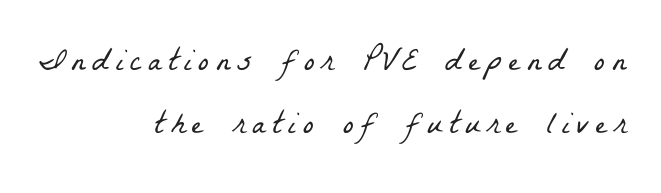
Q: Is the text bold? A: No.
Q: Is the typeface a serif or a sans-serif typeface? A: Serif.
Q: Is the text underlined? A: No.
Q: How is the paragraph aligned? A: Right-aligned.
Q: Is the spacing between letters normal or unusually wide? A: Unusually wide.
Q: Is the spacing between lines tight, normal or loose? A: Loose.
Q: Width (condensed, normal, or wide)? A: Condensed.
Q: Stroke contrast? A: Low.
Q: x-height? A: Medium.
Q: Monospaced? A: No.
